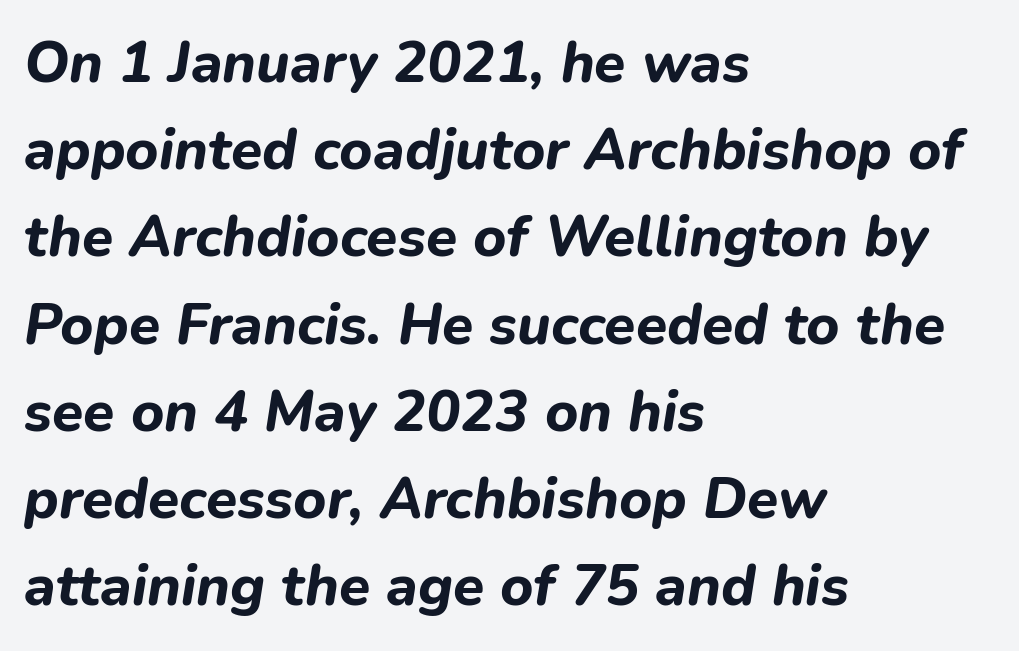
{"italic": "yes", "lean": "right", "slant_degrees": 9, "bold": "yes", "weight": "bold", "width": "normal", "stroke_contrast": "low", "x_height": "medium", "monospaced": "no", "underline": "no", "align": "left", "line_spacing": "normal", "line_spacing_ratio": 1.53, "letter_spacing": "normal", "letter_spacing_em": 0.0, "glyph_px": 57}
